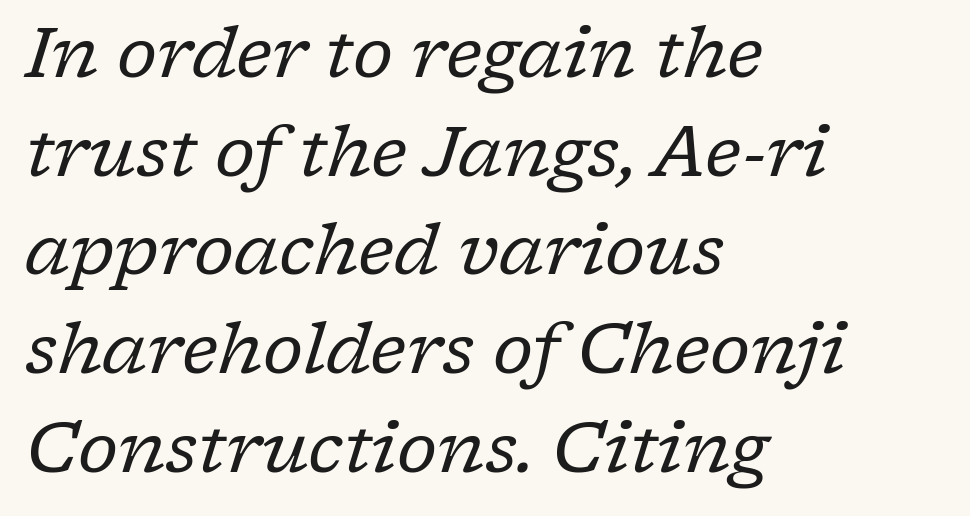
The tracking reads as untouched default to a designer's eye. How would I describe the line gaps? Plain and ordinary. Stems here are at most as thick as an everyday book face. Slanted lettering throughout. Line starts are locked; line ends wander.
